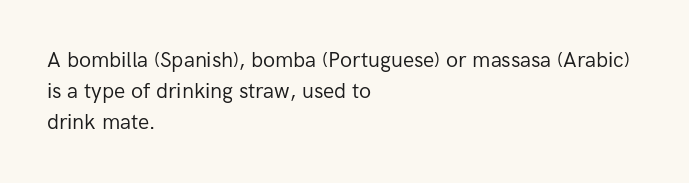
No chunkiness to these letters — they're not bold. The area under the type is left untouched. This rendering uses left alignment, leaving the right contour irregular. The font's upright variant was chosen for this text. Compared with typical body copy, the letter spacing here is the same.
